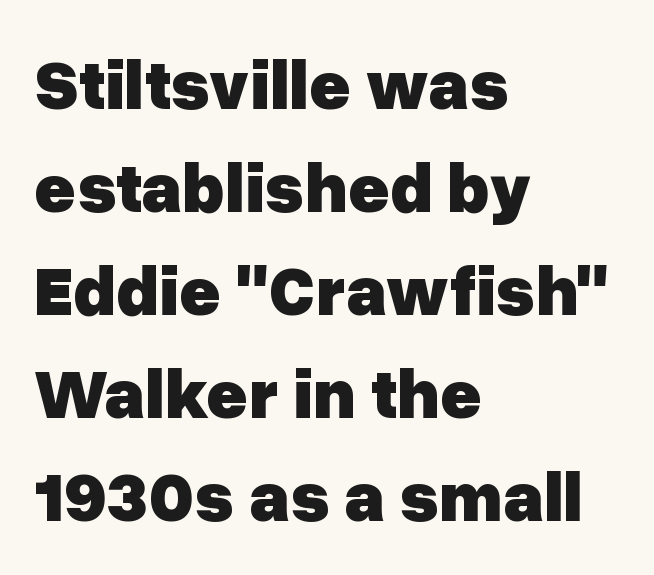
Q: Is the text bold? A: Yes.
Q: Is the text italic (slanted)? A: No, it is upright.
Q: Is the typeface a serif or a sans-serif typeface? A: Sans-serif.
Q: Is the text underlined? A: No.
Q: How is the paragraph aligned? A: Left-aligned.
Q: Is the spacing between letters normal or unusually wide? A: Normal.
Q: Is the spacing between lines tight, normal or loose? A: Normal.
Q: Width (condensed, normal, or wide)? A: Normal.
Q: Stroke contrast? A: Low.
Q: x-height? A: Medium.
Q: Monospaced? A: No.
